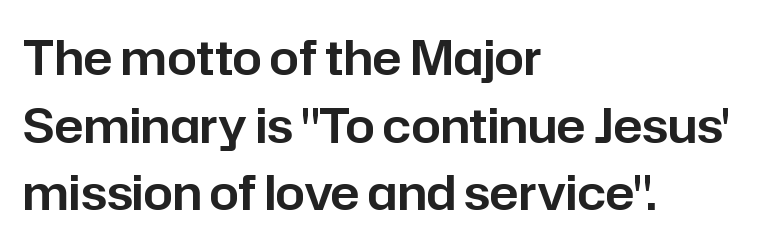
Tracking value appears to be zero — textbook default spacing. Rows of type keep a routine distance in the vertical direction. The passage shown is typed in a proportional face where columns would drift. Beneath every word, the page is bare. Left-aligned paragraph, ragged on the right.
